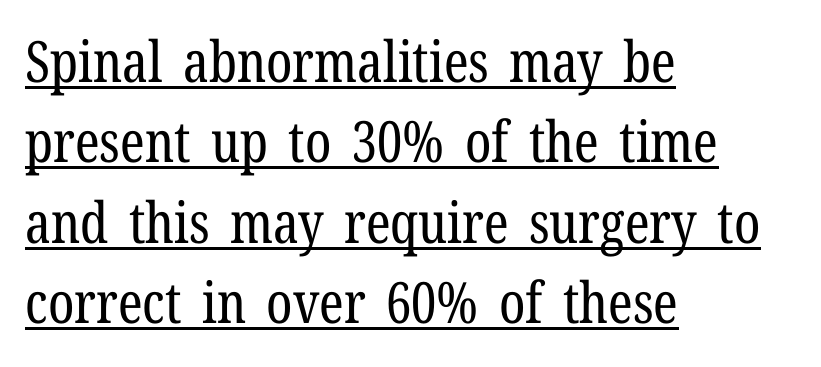
The image shows 57 px regular-weight, condensed serif type, upright; set left-aligned, normal line spacing (1.41x), normal letter spacing, underlined; low stroke contrast and a medium x-height.
